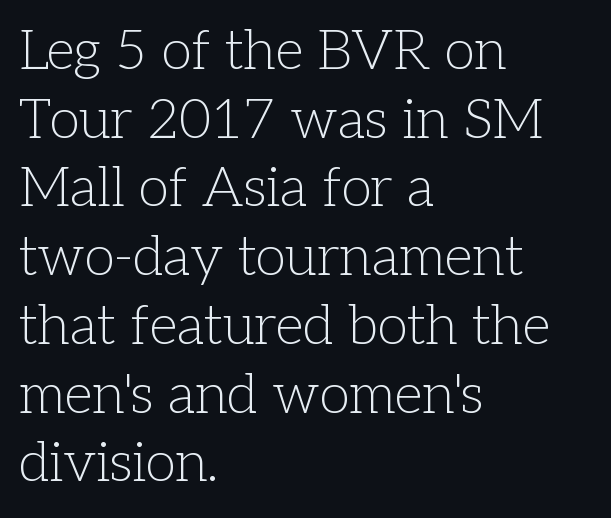
The image shows 55 px light serif type, upright; set left-aligned, normal line spacing (1.25x), normal letter spacing, not underlined; low stroke contrast and a medium x-height.
